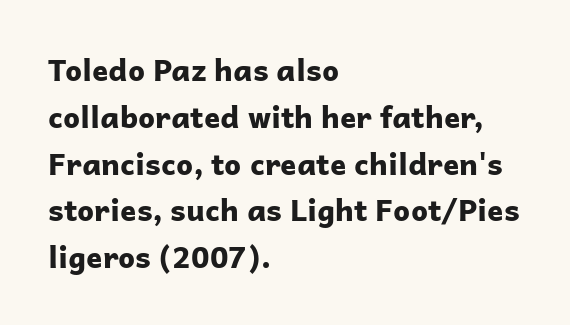
Q: Is the text bold? A: Yes.
Q: Is the text italic (slanted)? A: No, it is upright.
Q: Is the typeface a serif or a sans-serif typeface? A: Sans-serif.
Q: Is the text underlined? A: No.
Q: How is the paragraph aligned? A: Left-aligned.
Q: Is the spacing between letters normal or unusually wide? A: Normal.
Q: Is the spacing between lines tight, normal or loose? A: Normal.
Q: Width (condensed, normal, or wide)? A: Normal.
Q: Stroke contrast? A: Low.
Q: x-height? A: Medium.
Q: Monospaced? A: No.
